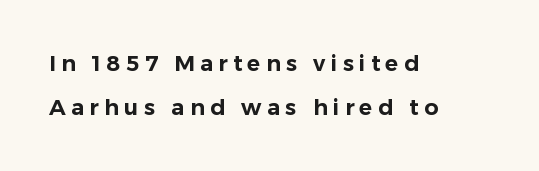
Clear beneath every line of the passage. Italic? Not at all — the glyphs are vertical. Vertically, the passage feels expansive, rows floating well apart. The compositor pushed each line to the left boundary. Characters follow at a spacing far wider than the type designer built in.
